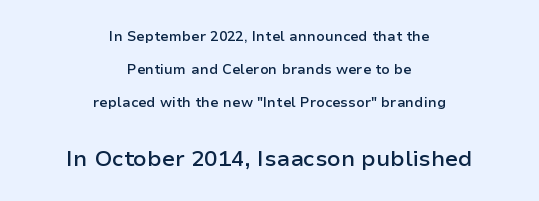
Nobody touched the tracking dial on this one. Does the bottom block carry the larger type? Yes, it does. This sample uses an upright cut, with every glyph sitting square on the baseline. The setting favours the middle, as headings and verse often do. Decoration check: the copy has no underline.
